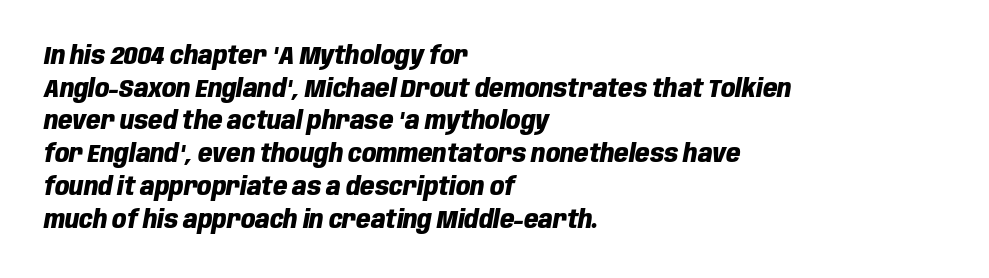
Q: Is the text bold? A: Yes.
Q: Is the text italic (slanted)? A: Yes, it leans right by about 10 degrees.
Q: Is the text underlined? A: No.
Q: How is the paragraph aligned? A: Left-aligned.
Q: Is the spacing between letters normal or unusually wide? A: Normal.
Q: Is the spacing between lines tight, normal or loose? A: Normal.
